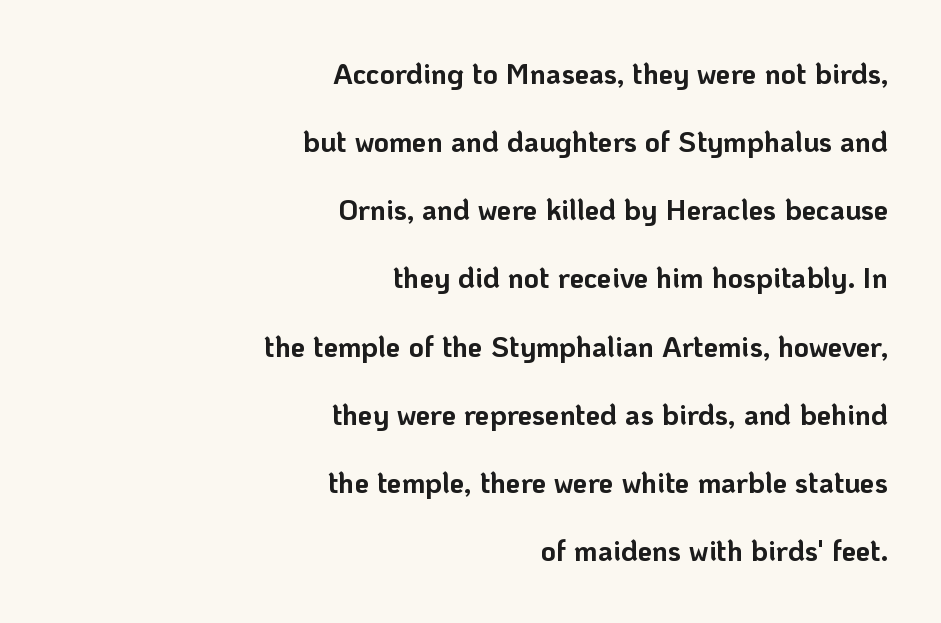
Q: Is the text bold? A: Yes.
Q: Is the text italic (slanted)? A: No, it is upright.
Q: Is the typeface a serif or a sans-serif typeface? A: Sans-serif.
Q: Is the text underlined? A: No.
Q: How is the paragraph aligned? A: Right-aligned.
Q: Is the spacing between letters normal or unusually wide? A: Normal.
Q: Is the spacing between lines tight, normal or loose? A: Loose.
Q: Width (condensed, normal, or wide)? A: Normal.
Q: Stroke contrast? A: Low.
Q: x-height? A: Medium.
Q: Monospaced? A: No.
